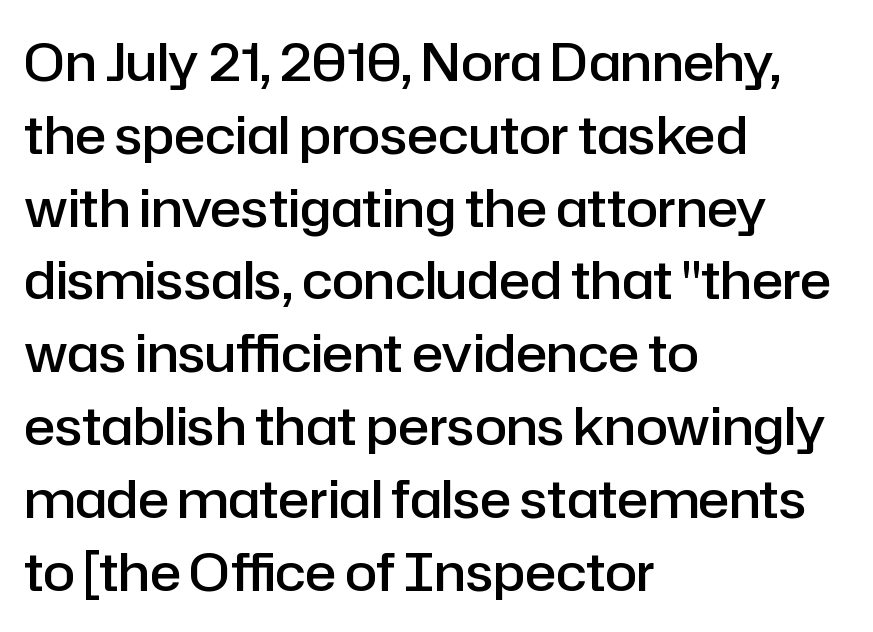
Q: Is the text bold? A: Semi-bold.
Q: Is the text italic (slanted)? A: No, it is upright.
Q: Is the typeface a serif or a sans-serif typeface? A: Sans-serif.
Q: Is the text underlined? A: No.
Q: How is the paragraph aligned? A: Left-aligned.
Q: Is the spacing between letters normal or unusually wide? A: Normal.
Q: Is the spacing between lines tight, normal or loose? A: Normal.
Q: Width (condensed, normal, or wide)? A: Normal.
Q: Stroke contrast? A: Low.
Q: x-height? A: Medium.
Q: Monospaced? A: No.
